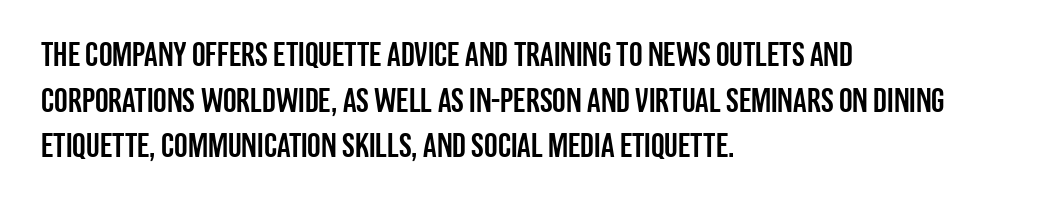
Q: Is the text italic (slanted)? A: No, it is upright.
Q: Is the typeface a serif or a sans-serif typeface? A: Sans-serif.
Q: Is the text underlined? A: No.
Q: How is the paragraph aligned? A: Left-aligned.
Q: Is the spacing between letters normal or unusually wide? A: Normal.
Q: Is the spacing between lines tight, normal or loose? A: Normal.
Q: Width (condensed, normal, or wide)? A: Condensed.
Q: Stroke contrast? A: Low.
Q: x-height? A: Large.
Q: Monospaced? A: No.
